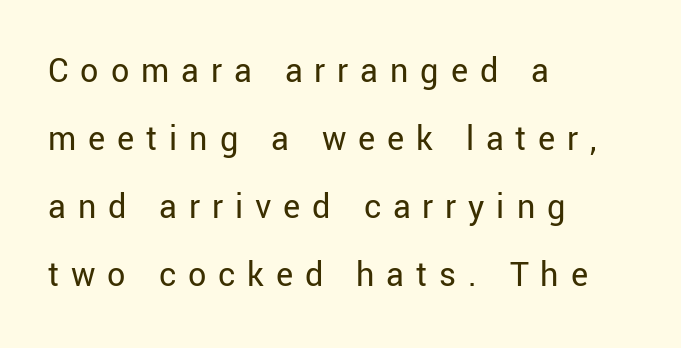
The image shows 36 px regular-weight sans-serif type, upright; set left-aligned, line spacing 1.89x, unusually wide letter spacing (+0.33 em), not underlined; low stroke contrast and a medium x-height.
